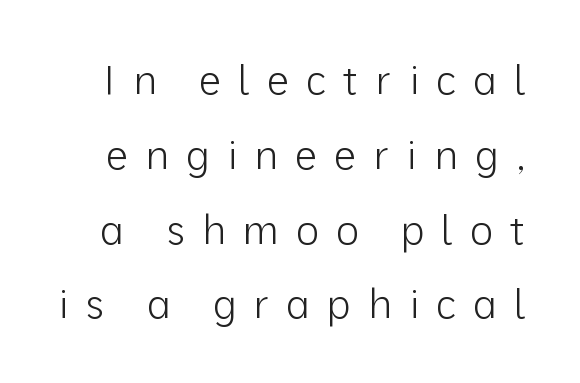
Q: Is the text bold? A: No.
Q: Is the text italic (slanted)? A: No, it is upright.
Q: Is the typeface a serif or a sans-serif typeface? A: Sans-serif.
Q: Is the text underlined? A: No.
Q: Is the spacing between letters normal or unusually wide? A: Unusually wide.
Q: Width (condensed, normal, or wide)? A: Normal.
Q: Stroke contrast? A: Low.
Q: x-height? A: Medium.
Q: Monospaced? A: No.
